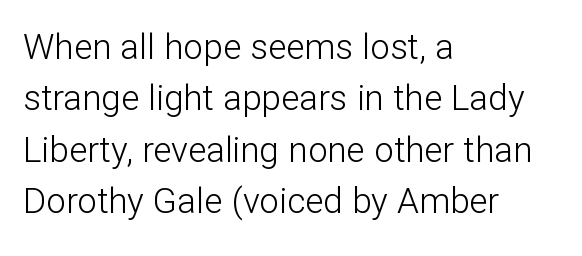
The letters advance in unequal steps, a hallmark of proportional type. These lines are set flush left with a ragged right edge. A typesetter would mark this as roman, not italic. What's the leading like? Ordinary, nothing unusual. Stems and bowls with no extra thickness — not bold.
